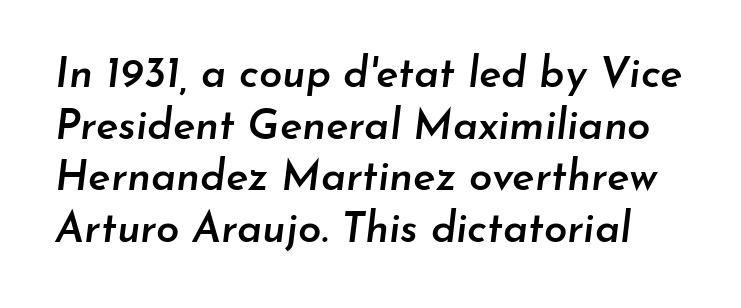
This rendering leaves character spacing at its baseline value. Weight check: semibold — heavier than regular, not quite bold. Quick note: italic. Nobody drew a line under any word here. The face used here is proportionally spaced, like ordinary book or web type.
